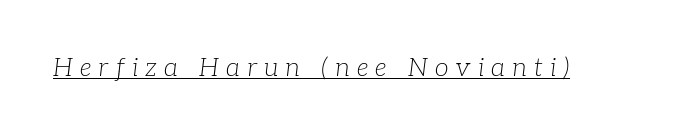
A baseline rule has been typeset under these characters. No heavy texture on the line: the type isn't bold. Observe the lean: these are italic letterforms. In terms of letterspacing, this is a distinctly airy, spread setting.
